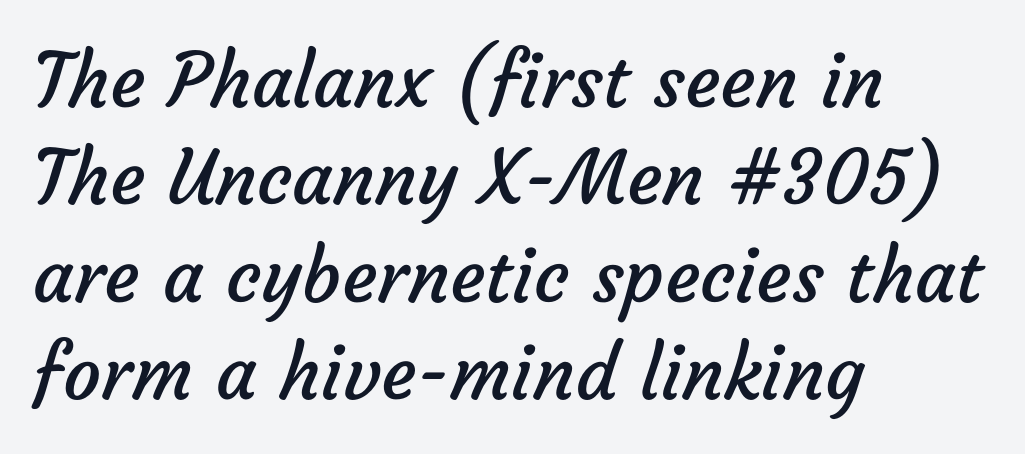
Descender tails drop into unmarked territory. A normal amount of white space separates one row of letters from the next. Proportional: the letters do not fall into vertical columns. Examine the stroke ends and you'll find no serifs. Heaviness? Minimal to ordinary, like unemphasized prose. Tracking here is standard; glyphs follow each other at the usual distance.
